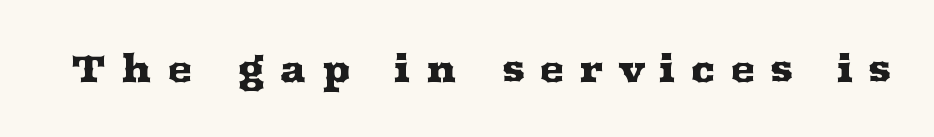
Nope, not italic — everything's standing straight. Type without underlining. Honestly, the letter spacing is so wide it's the main thing you notice. Small tapered or slab feet sit at the stroke ends, so this counts as serif.
